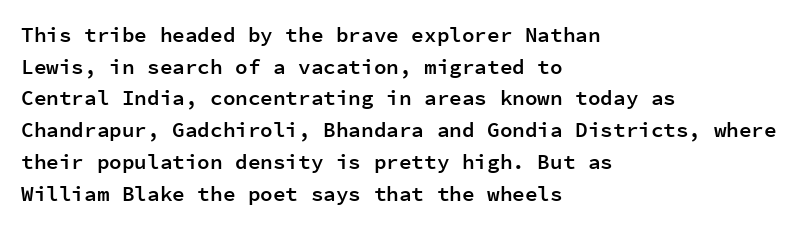
Q: Is the text bold? A: Semi-bold.
Q: Is the text italic (slanted)? A: No, it is upright.
Q: Is the text underlined? A: No.
Q: How is the paragraph aligned? A: Left-aligned.
Q: Is the spacing between letters normal or unusually wide? A: Normal.
Q: Is the spacing between lines tight, normal or loose? A: Normal.
